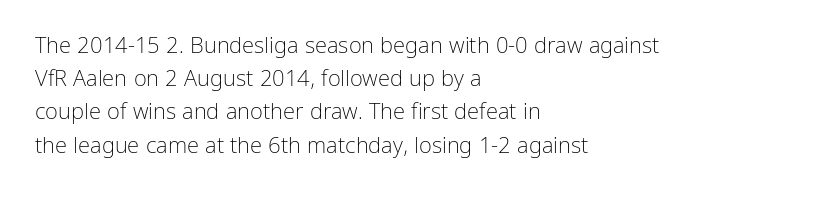
The image shows 22 px text type, upright; set left-aligned, normal line spacing (1.51x), normal letter spacing, not underlined.
